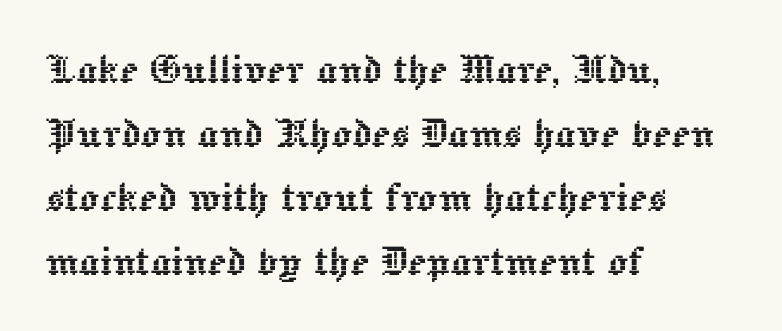
How are the letters spaced? Ordinarily, with no added tracking. This sample has the flowing, uneven cadence of proportional lettering. This is the regular roman posture of the typeface. A normal amount of white space separates one row of letters from the next.
